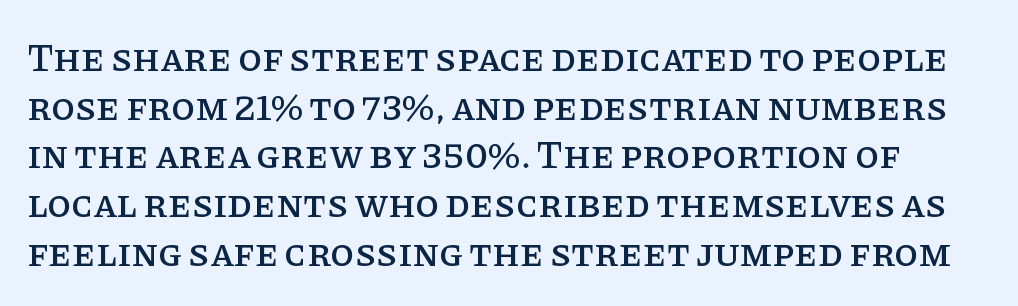
{"serif": "yes", "italic": "no", "width": "normal", "stroke_contrast": "low", "x_height": "large", "monospaced": "no", "underline": "no", "line_spacing": "normal", "line_spacing_ratio": 1.25, "letter_spacing": "normal", "letter_spacing_em": 0.0, "glyph_px": 39}
